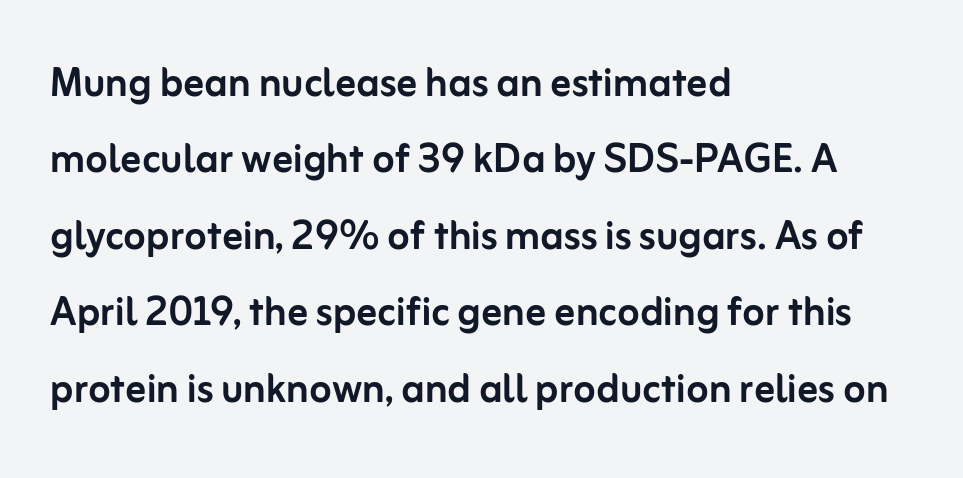
Line starts are locked; line ends wander. Vertically, the passage feels balanced, rows spaced as you'd expect. In terms of letterform style, serifs are entirely absent. These lines were composed using upright roman letters. Default kerning and tracking; the words read as compact shapes.
